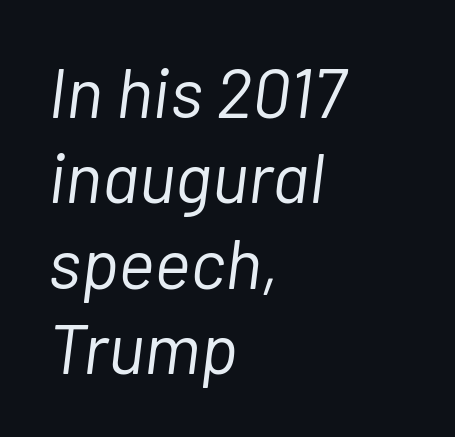
Q: Is the text bold? A: No.
Q: Is the text italic (slanted)? A: Yes, it leans right by about 7 degrees.
Q: Is the text underlined? A: No.
Q: How is the paragraph aligned? A: Left-aligned.
Q: Is the spacing between letters normal or unusually wide? A: Normal.
Q: Width (condensed, normal, or wide)? A: Normal.
Q: Stroke contrast? A: Low.
Q: x-height? A: Medium.
Q: Monospaced? A: No.
